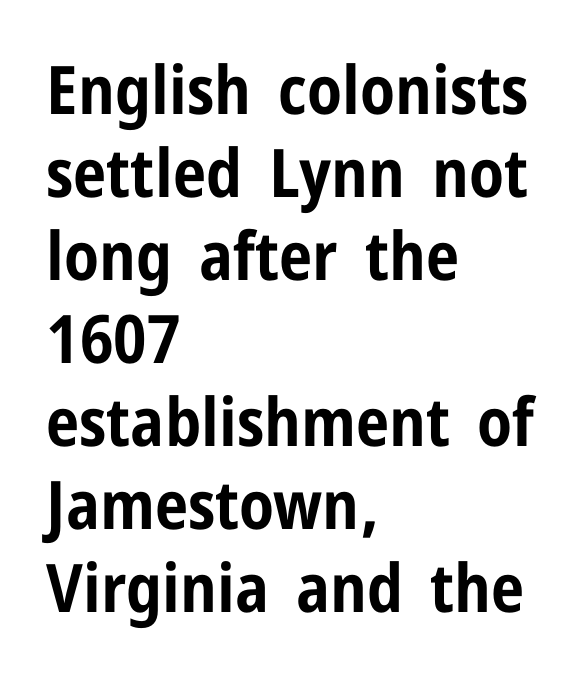
Which margin do the lines hug? The left one — the right edge is uneven. Is this a fixed-width face? No — the glyphs have proportional, varying widths. Characters follow at the spacing the type designer built in. Thick stems and heavy bowls — unmistakably bold.
